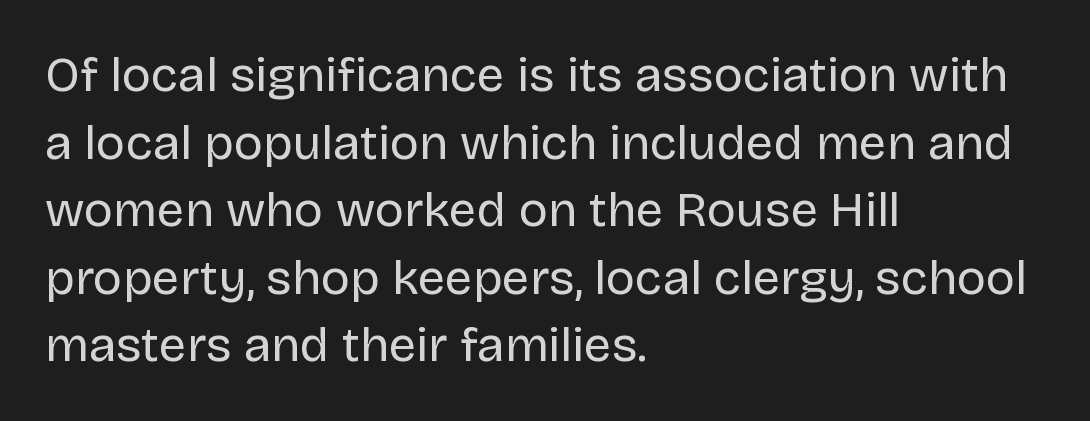
Q: Is the text bold? A: No.
Q: Is the text italic (slanted)? A: No, it is upright.
Q: Is the typeface a serif or a sans-serif typeface? A: Sans-serif.
Q: Is the text underlined? A: No.
Q: How is the paragraph aligned? A: Left-aligned.
Q: Is the spacing between letters normal or unusually wide? A: Normal.
Q: Is the spacing between lines tight, normal or loose? A: Normal.
Q: Width (condensed, normal, or wide)? A: Normal.
Q: Stroke contrast? A: Low.
Q: x-height? A: Large.
Q: Monospaced? A: No.
